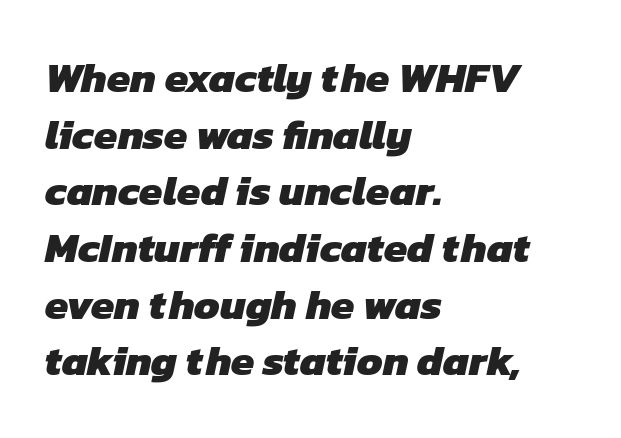
The image shows 42 px heavy sans-serif type; set left-aligned, normal line spacing (1.35x), normal letter spacing, not underlined; low stroke contrast and a medium x-height.
